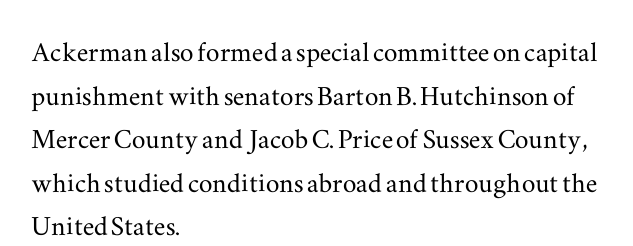
{"serif": "yes", "italic": "no", "width": "wide", "stroke_contrast": "medium", "x_height": "small", "monospaced": "no", "underline": "no", "align": "left", "line_spacing": "normal", "line_spacing_ratio": 1.28, "letter_spacing": "normal", "letter_spacing_em": 0.0, "glyph_px": 34}
